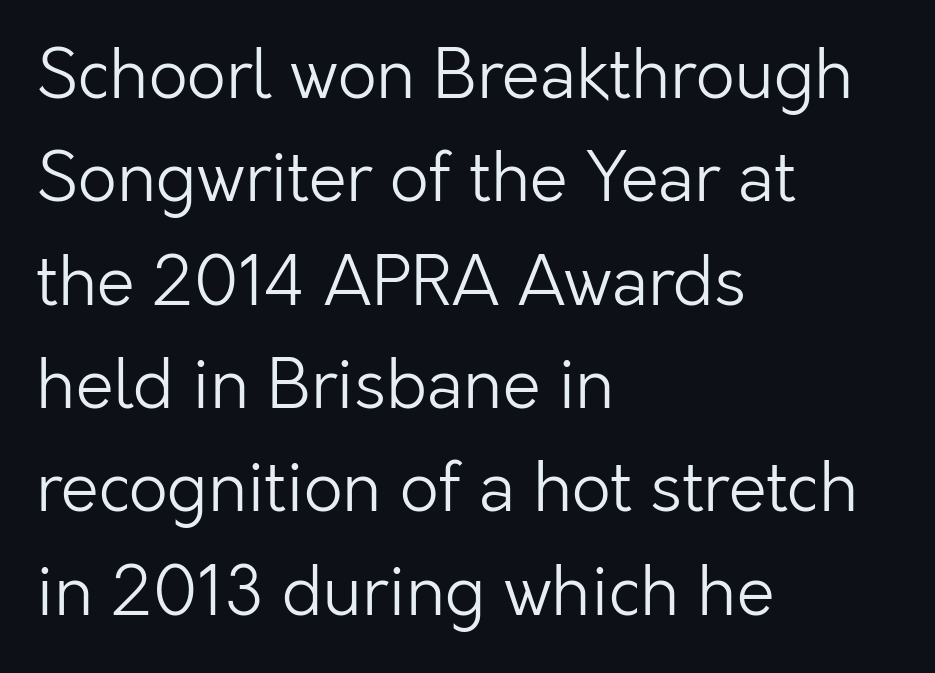
The image shows 68 px light sans-serif type, upright; set left-aligned, normal line spacing (1.52x), normal letter spacing, not underlined; low stroke contrast and a medium x-height.
